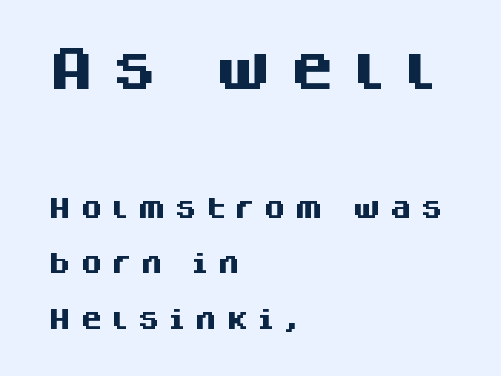
{"serif": "no", "italic": "no", "bold": "yes", "weight": "heavy", "width": "normal", "stroke_contrast": "medium", "x_height": "large", "monospaced": "no", "underline": "no", "align": "left", "line_spacing": "loose", "line_spacing_ratio": 2.43, "letter_spacing": "wide", "letter_spacing_em": 0.37, "larger_block": "first", "size_ratio": 2.0, "glyph_px": 46}
